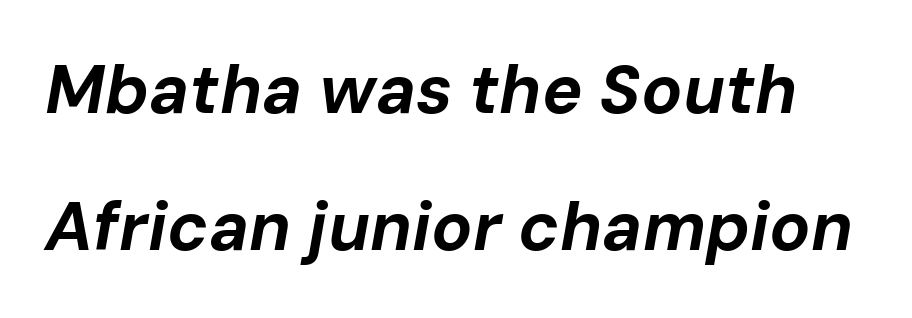
The font's italic variant was chosen for this text. Plain, unruled lines of type. Looks like regular typesetting: each glyph gets only the width it needs. Rows of type keep a wide berth in the vertical direction. Thick stems and heavy bowls — unmistakably bold.
